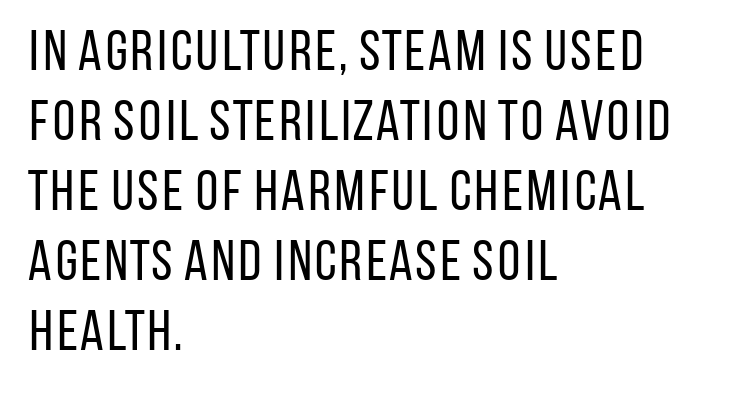
{"serif": "no", "italic": "no", "bold": "no", "weight": "regular", "width": "condensed", "stroke_contrast": "low", "x_height": "large", "monospaced": "no", "underline": "no", "align": "left", "line_spacing_ratio": 1.23, "letter_spacing": "normal", "letter_spacing_em": 0.0, "glyph_px": 57}
